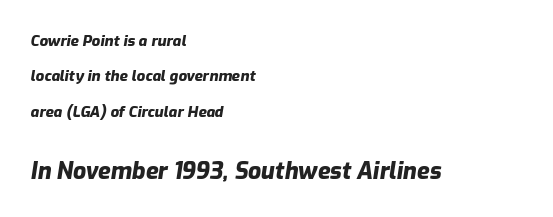
The image shows 23 px bold type, italic (leaning right); set left-aligned, loose line spacing (2.36x), normal letter spacing, not underlined; the second (bottom) block is 1.53x larger.
